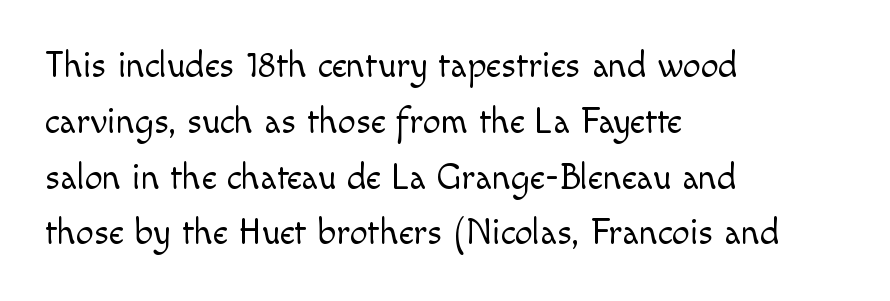
Does the lettering tilt? It doesn't — this is upright. Note the varied advance widths — an 'i' is clearly narrower than an 'm'. Is the stroke heavy? The answer is a plain regular-or-lighter. Casual observation: everything's shoved over to the left. Inter-character spacing is left at the font's built-in metrics.
